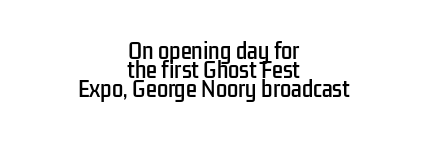
Q: Is the text italic (slanted)? A: No, it is upright.
Q: Is the text underlined? A: No.
Q: How is the paragraph aligned? A: Centered.
Q: Is the spacing between letters normal or unusually wide? A: Normal.
Q: Is the spacing between lines tight, normal or loose? A: Tight.
